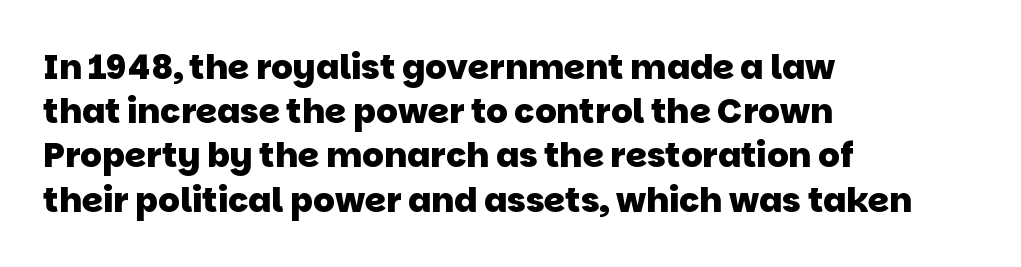
Q: Is the text bold? A: Yes.
Q: Is the typeface a serif or a sans-serif typeface? A: Sans-serif.
Q: Is the text underlined? A: No.
Q: How is the paragraph aligned? A: Left-aligned.
Q: Is the spacing between letters normal or unusually wide? A: Normal.
Q: Is the spacing between lines tight, normal or loose? A: Normal.
Q: Width (condensed, normal, or wide)? A: Normal.
Q: Stroke contrast? A: Low.
Q: x-height? A: Large.
Q: Monospaced? A: No.
